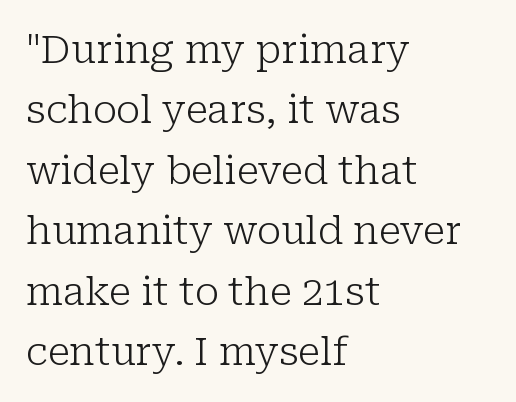
The specimen omits any rule beneath the text block's lines. Tracking here is standard; glyphs follow each other at the usual distance. Spacing verdict: proportional, widths tailored to each character. A roman cut, with each character standing at attention.
